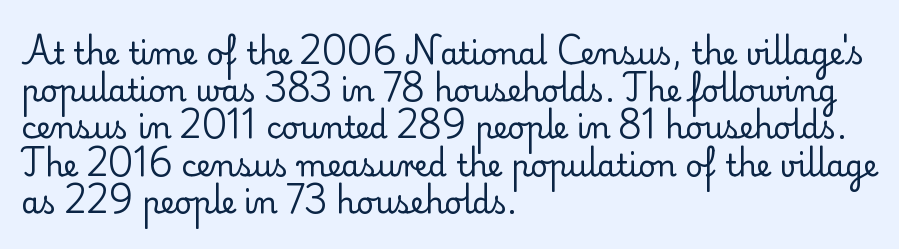
The image shows 30 px regular-weight serif type, upright; set left-aligned, line spacing 1.24x, normal letter spacing, not underlined; low stroke contrast and a small x-height.
